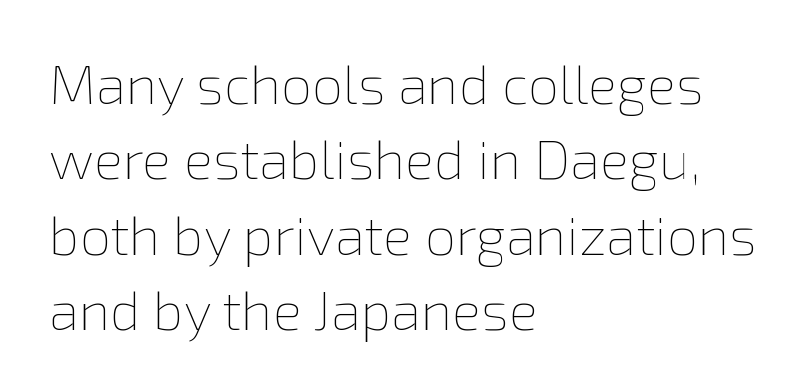
Is the letter spacing exaggerated? No — it looks like the ordinary default. Is there much room between lines? A standard amount, neither cramped nor airy. Is this a fixed-width face? No — the glyphs have proportional, varying widths. The lettering stays uniformly vertical, giving the passage a roman look. Check the space under the baseline: it is left empty. Layout note: lines flush left.
